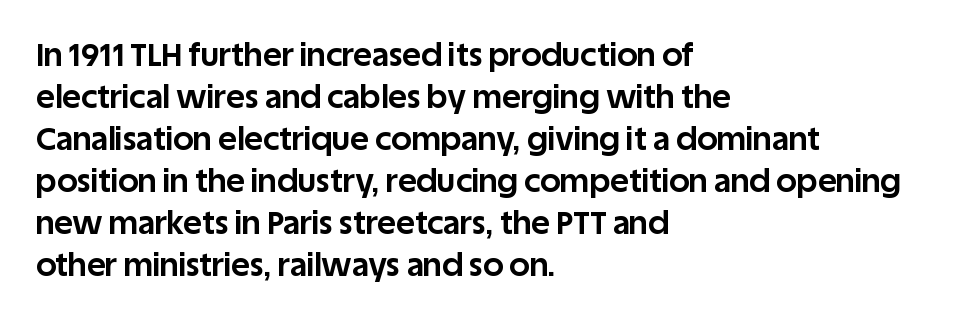
{"serif": "no", "italic": "no", "bold": "yes", "weight": "bold", "width": "normal", "stroke_contrast": "low", "x_height": "large", "monospaced": "no", "underline": "no", "align": "left", "line_spacing": "normal", "line_spacing_ratio": 1.31, "letter_spacing": "normal", "letter_spacing_em": 0.0, "glyph_px": 32}
